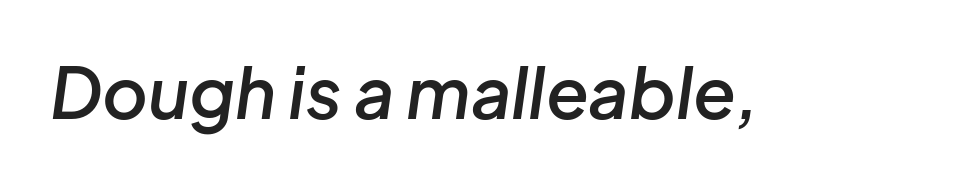
{"italic": "yes", "lean": "right", "slant_degrees": 8, "bold": "semi", "weight": "semibold", "width": "normal", "stroke_contrast": "low", "x_height": "medium", "monospaced": "no", "underline": "no", "letter_spacing": "normal", "letter_spacing_em": 0.0, "glyph_px": 70}
